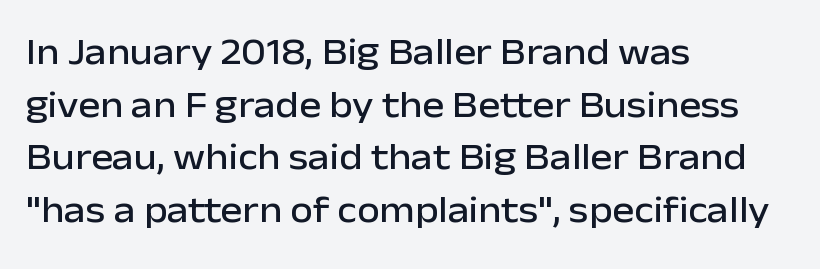
The image shows 37 px sans-serif type, upright; set left-aligned, normal line spacing (1.42x), normal letter spacing, not underlined; low stroke contrast and a medium x-height.
